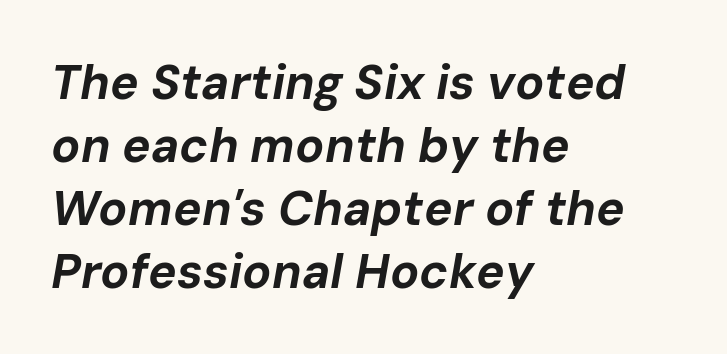
Q: Is the text bold? A: Yes.
Q: Is the text italic (slanted)? A: Yes, it leans right by about 10 degrees.
Q: Is the text underlined? A: No.
Q: How is the paragraph aligned? A: Left-aligned.
Q: Is the spacing between letters normal or unusually wide? A: Normal.
Q: Is the spacing between lines tight, normal or loose? A: Normal.
Q: Width (condensed, normal, or wide)? A: Normal.
Q: Stroke contrast? A: Low.
Q: x-height? A: Medium.
Q: Monospaced? A: No.
